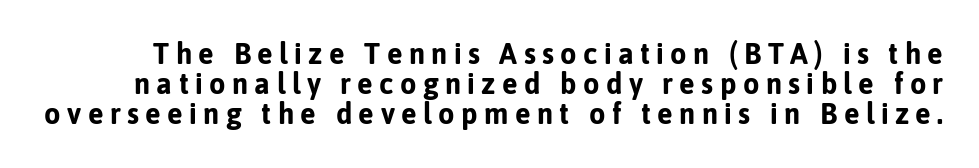
The image shows 29 px bold sans-serif type, upright; set tight line spacing (1.04x), unusually wide letter spacing (+0.22 em), not underlined; low stroke contrast and a medium x-height.
